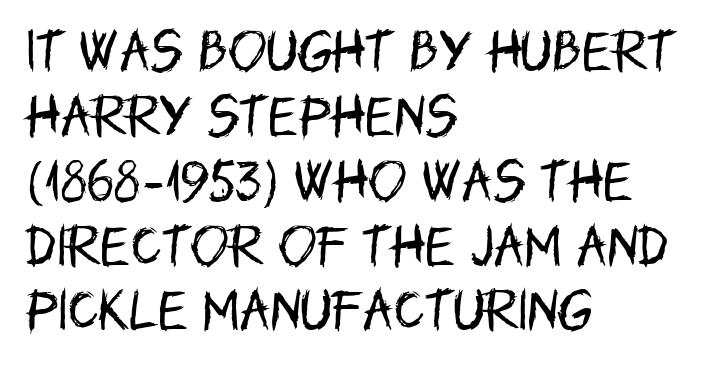
Q: Is the text bold? A: No.
Q: Is the text italic (slanted)? A: No, it is upright.
Q: Is the typeface a serif or a sans-serif typeface? A: Sans-serif.
Q: Is the text underlined? A: No.
Q: How is the paragraph aligned? A: Left-aligned.
Q: Is the spacing between letters normal or unusually wide? A: Normal.
Q: Is the spacing between lines tight, normal or loose? A: Normal.
Q: Width (condensed, normal, or wide)? A: Condensed.
Q: Stroke contrast? A: Low.
Q: x-height? A: Large.
Q: Monospaced? A: No.
